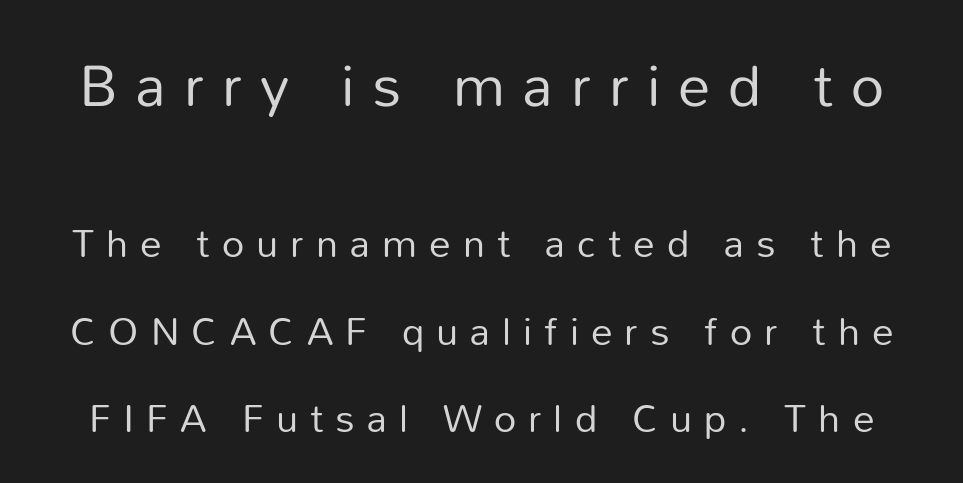
Q: Is the text bold? A: No.
Q: Is the text italic (slanted)? A: No, it is upright.
Q: Is the typeface a serif or a sans-serif typeface? A: Sans-serif.
Q: Is the text underlined? A: No.
Q: Is the spacing between letters normal or unusually wide? A: Unusually wide.
Q: Is the spacing between lines tight, normal or loose? A: Loose.
Q: Which block of text is set in a larger size, the first (top) or the second (bottom)? A: The first (top) one.
Q: Width (condensed, normal, or wide)? A: Normal.
Q: Stroke contrast? A: Low.
Q: x-height? A: Medium.
Q: Monospaced? A: No.
